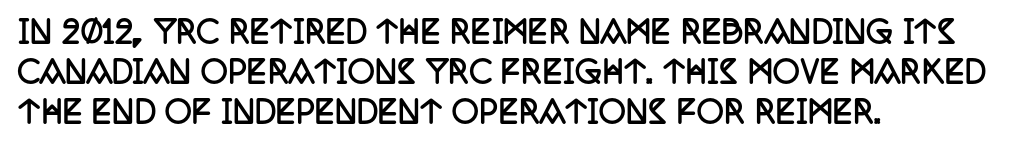
The image shows 30 px semibold, condensed serif type, upright; set left-aligned, normal line spacing (1.34x), normal letter spacing, not underlined; low stroke contrast and a large x-height.
